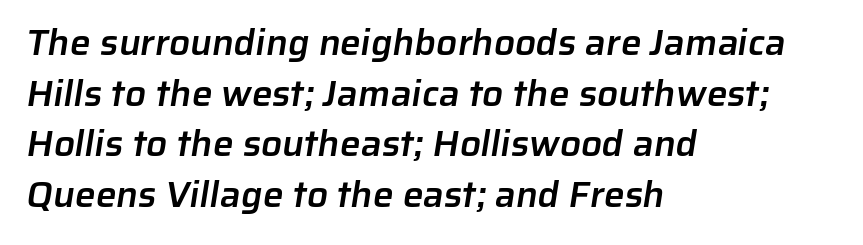
The image shows 37 px semibold sans-serif type; set left-aligned, normal line spacing (1.37x), normal letter spacing, not underlined; low stroke contrast and a medium x-height.
